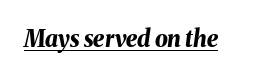
{"italic": "yes", "lean": "right", "slant_degrees": 8, "bold": "yes", "underline": "yes", "letter_spacing": "normal", "letter_spacing_em": 0.0, "glyph_px": 23}
